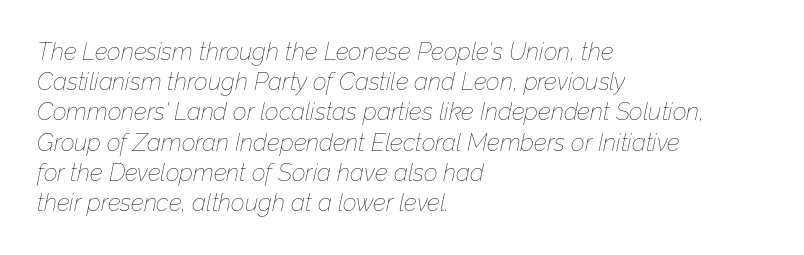
The image shows 24 px text type, italic (leaning right); set left-aligned, normal line spacing (1.26x), normal letter spacing, not underlined.
